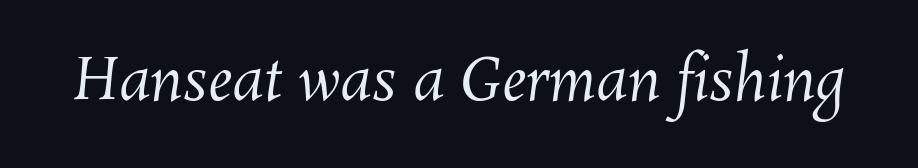
Q: Is the text bold? A: No.
Q: Is the text underlined? A: No.
Q: Is the spacing between letters normal or unusually wide? A: Normal.
Q: Width (condensed, normal, or wide)? A: Normal.
Q: Stroke contrast? A: Medium.
Q: x-height? A: Medium.
Q: Monospaced? A: No.
